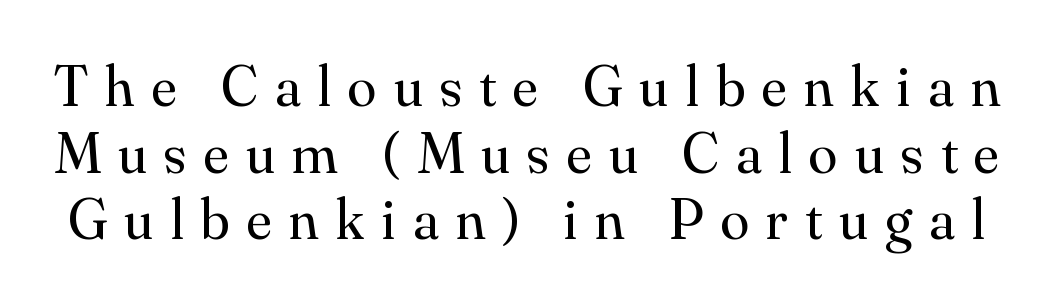
The image shows 58 px regular-weight serif type, upright; set tight line spacing (1.15x), unusually wide letter spacing (+0.3 em), not underlined; medium stroke contrast and a small x-height.
